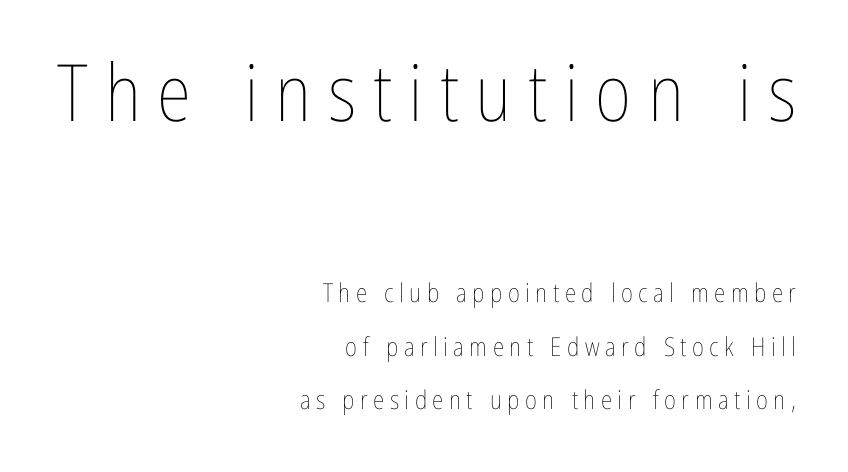
Q: Is the text bold? A: No.
Q: Is the text italic (slanted)? A: No, it is upright.
Q: Is the text underlined? A: No.
Q: How is the paragraph aligned? A: Right-aligned.
Q: Is the spacing between letters normal or unusually wide? A: Unusually wide.
Q: Is the spacing between lines tight, normal or loose? A: Loose.
Q: Which block of text is set in a larger size, the first (top) or the second (bottom)? A: The first (top) one.
Q: Width (condensed, normal, or wide)? A: Condensed.
Q: Stroke contrast? A: Low.
Q: x-height? A: Medium.
Q: Monospaced? A: No.
